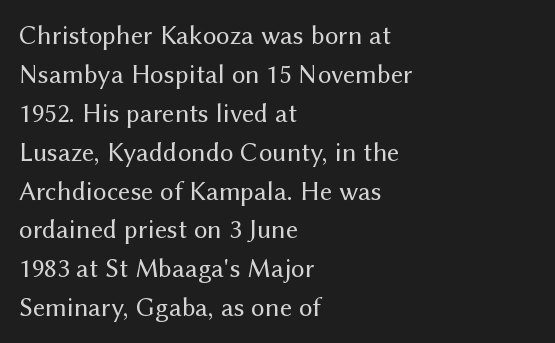
Nothing heavy about these letters — not bold at all. The block of text has a typical density, with ordinary space between rows. Posture: straight, roman, zero tilt. Quick note: underline off. The letterforms sit shoulder to shoulder at normal distance.
